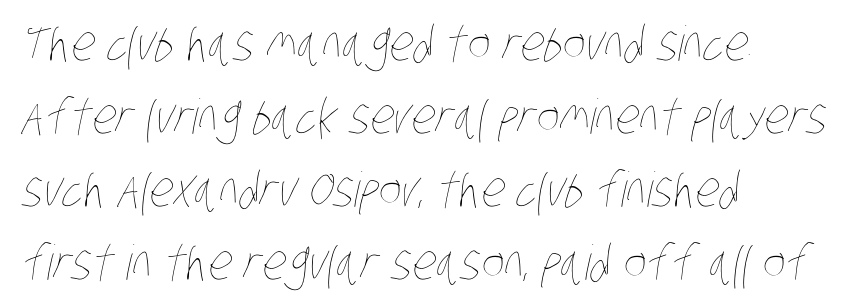
{"bold": "no", "weight": "thin", "width": "condensed", "stroke_contrast": "low", "x_height": "large", "monospaced": "no", "underline": "no", "align": "left", "line_spacing": "normal", "line_spacing_ratio": 1.52, "letter_spacing": "normal", "letter_spacing_em": 0.0, "glyph_px": 48}
